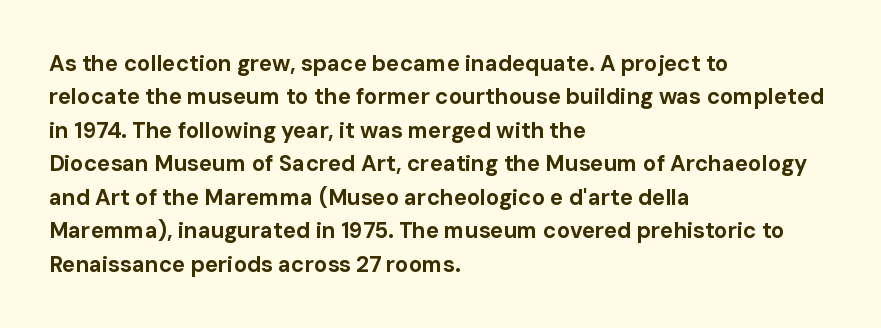
Q: Is the text bold? A: Yes.
Q: Is the text italic (slanted)? A: No, it is upright.
Q: Is the text underlined? A: No.
Q: How is the paragraph aligned? A: Left-aligned.
Q: Is the spacing between letters normal or unusually wide? A: Normal.
Q: Is the spacing between lines tight, normal or loose? A: Normal.
